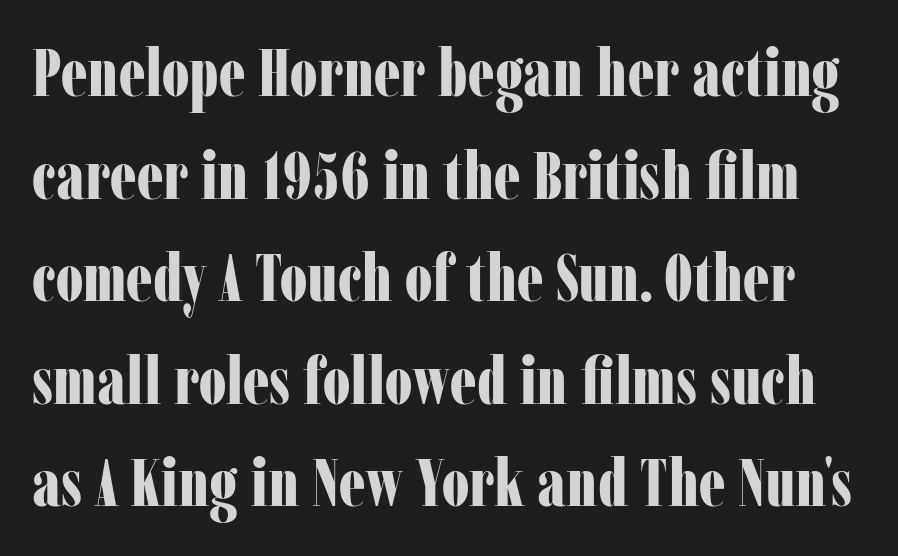
{"serif": "yes", "italic": "no", "bold": "yes", "weight": "bold", "width": "condensed", "stroke_contrast": "low", "x_height": "medium", "monospaced": "no", "underline": "no", "line_spacing": "normal", "line_spacing_ratio": 1.53, "letter_spacing": "normal", "letter_spacing_em": 0.0, "glyph_px": 67}
